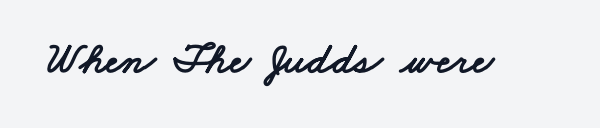
{"serif": "no", "width": "wide", "stroke_contrast": "low", "x_height": "small", "monospaced": "no", "underline": "no", "letter_spacing": "normal", "letter_spacing_em": 0.0, "glyph_px": 45}
